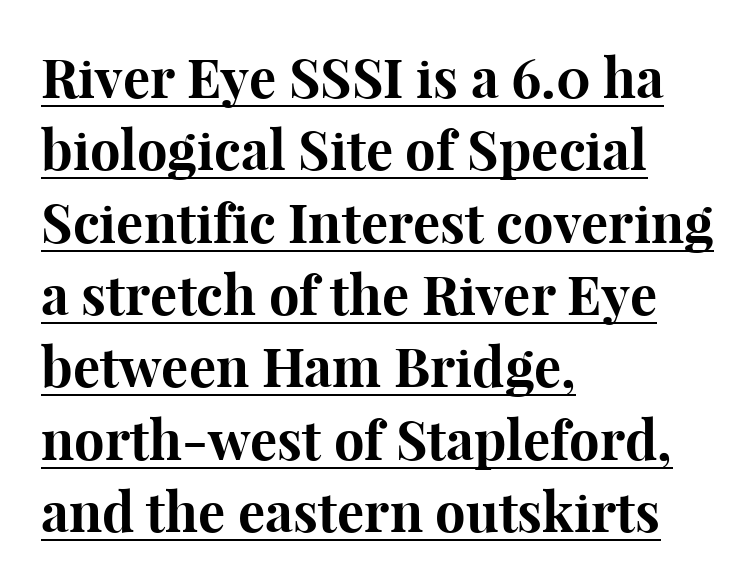
Nothing unusual about the tracking: characters are spaced as the font intends. Look at the bottom of the vertical strokes: they flare into serifs here. This sample has the flowing, uneven cadence of proportional lettering. Is the block centered? No — it sits flush against the left margin. Chunky letters — that's bold for sure. Decoration check: the copy is underlined.
